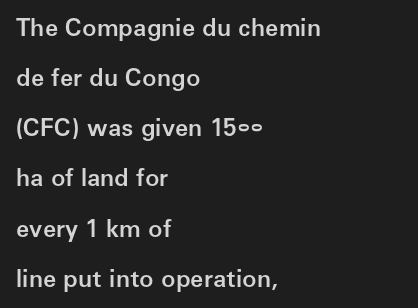
The image shows 24 px text type, upright; set left-aligned, loose line spacing (2.09x), normal letter spacing, not underlined.
